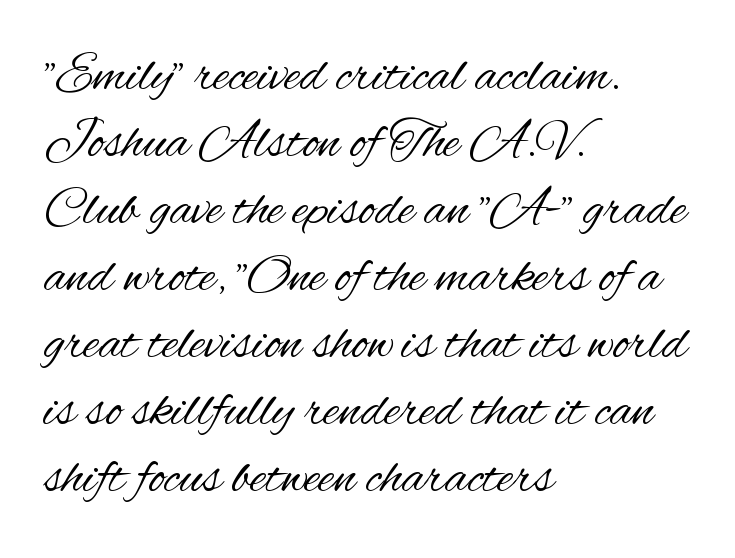
Q: Is the text bold? A: No.
Q: Is the text italic (slanted)? A: Yes.
Q: Is the typeface a serif or a sans-serif typeface? A: Sans-serif.
Q: Is the text underlined? A: No.
Q: How is the paragraph aligned? A: Left-aligned.
Q: Is the spacing between letters normal or unusually wide? A: Normal.
Q: Width (condensed, normal, or wide)? A: Condensed.
Q: Stroke contrast? A: Medium.
Q: x-height? A: Small.
Q: Monospaced? A: No.
